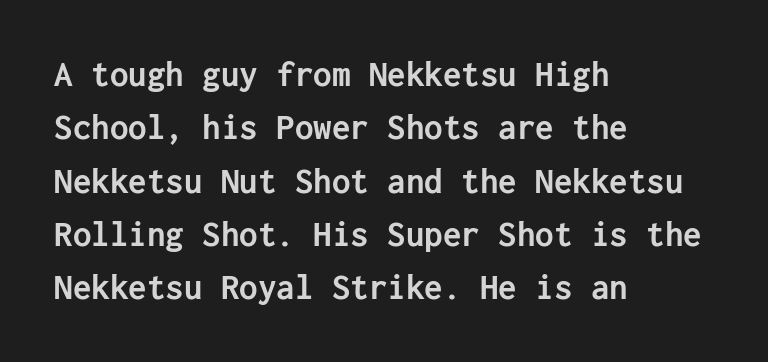
The image shows 37 px semibold sans-serif type, upright; set left-aligned, normal line spacing (1.44x), normal letter spacing, not underlined; low stroke contrast and a medium x-height.
